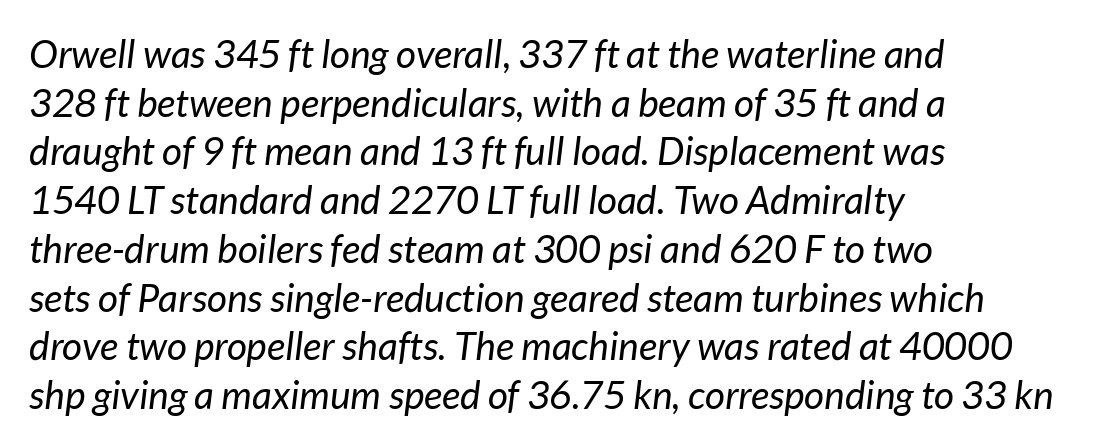
The image shows 39 px regular-weight type, italic (leaning right); set left-aligned, normal line spacing (1.25x), normal letter spacing, not underlined; low stroke contrast and a medium x-height.
